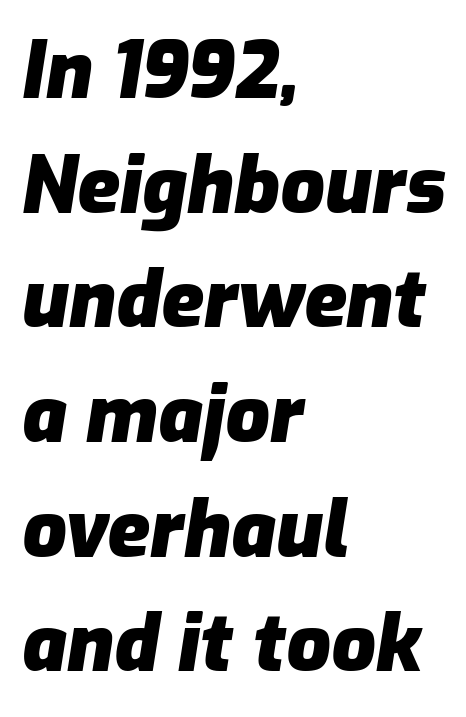
{"italic": "yes", "lean": "right", "slant_degrees": 9, "bold": "yes", "weight": "heavy", "width": "normal", "stroke_contrast": "low", "x_height": "medium", "monospaced": "no", "underline": "no", "align": "left", "line_spacing": "normal", "line_spacing_ratio": 1.47, "letter_spacing": "normal", "letter_spacing_em": 0.0, "glyph_px": 78}
